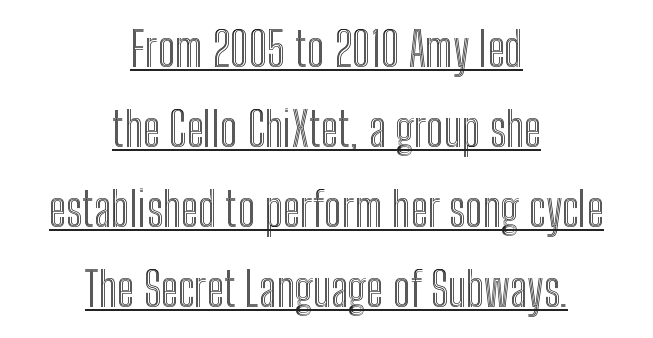
Q: Is the text italic (slanted)? A: No, it is upright.
Q: Is the text underlined? A: Yes.
Q: How is the paragraph aligned? A: Centered.
Q: Is the spacing between letters normal or unusually wide? A: Normal.
Q: Is the spacing between lines tight, normal or loose? A: Normal.
Q: Width (condensed, normal, or wide)? A: Condensed.
Q: x-height? A: Medium.
Q: Monospaced? A: No.
